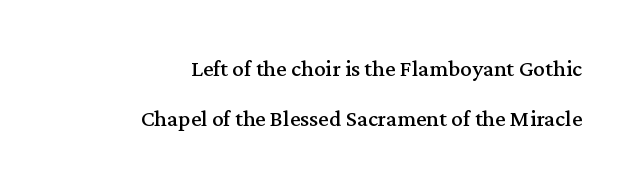
{"serif": "yes", "italic": "no", "bold": "no", "weight": "regular", "width": "normal", "stroke_contrast": "medium", "x_height": "medium", "monospaced": "no", "underline": "no", "align": "right", "line_spacing_ratio": 1.71, "letter_spacing": "normal", "letter_spacing_em": 0.0, "glyph_px": 29}
